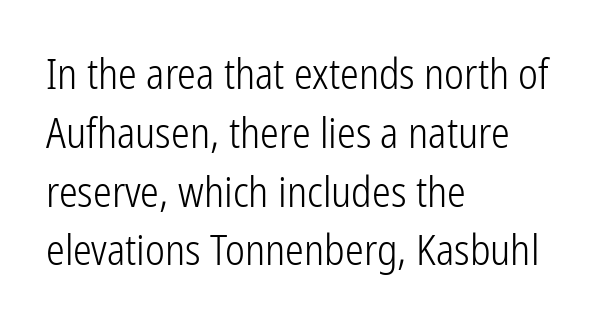
{"serif": "no", "italic": "no", "bold": "no", "weight": "light", "width": "condensed", "stroke_contrast": "low", "x_height": "medium", "monospaced": "no", "underline": "no", "align": "left", "line_spacing": "normal", "line_spacing_ratio": 1.4, "letter_spacing": "normal", "letter_spacing_em": 0.0, "glyph_px": 42}
